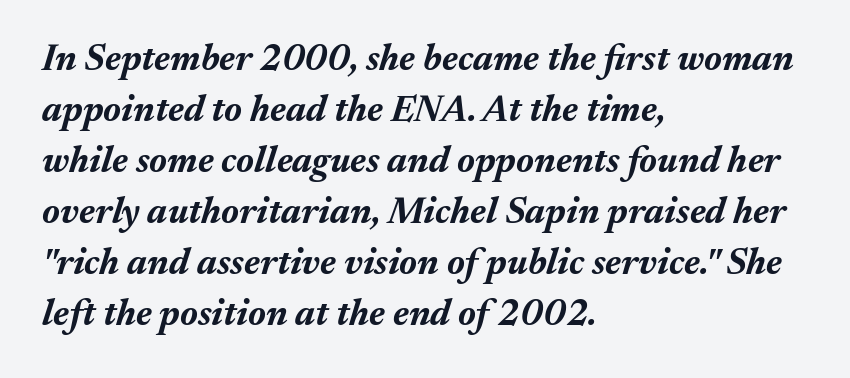
A bare baseline throughout the passage. When letters slant like this, we call the style italic. Whoever set this chose a conventional vertical rhythm. Think of a printed novel: that variable character pitch is what you see here.
